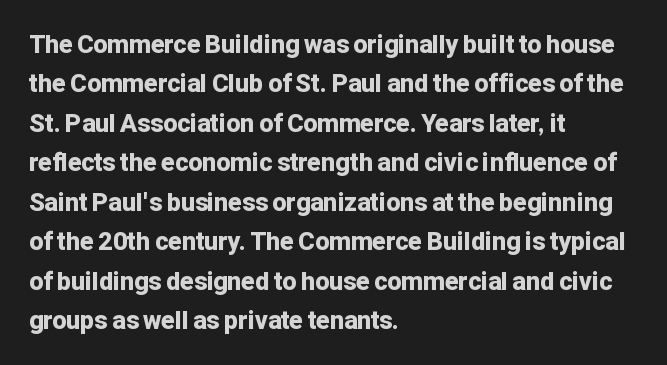
The image shows 25 px bold type, upright; set left-aligned, normal line spacing (1.58x), normal letter spacing, not underlined.
